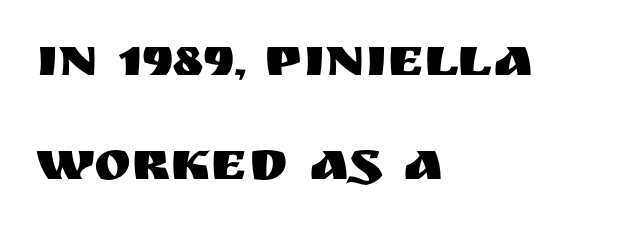
The image shows 56 px sans-serif type, upright; set left-aligned, line spacing 1.86x, normal letter spacing, not underlined; medium stroke contrast and a large x-height.
